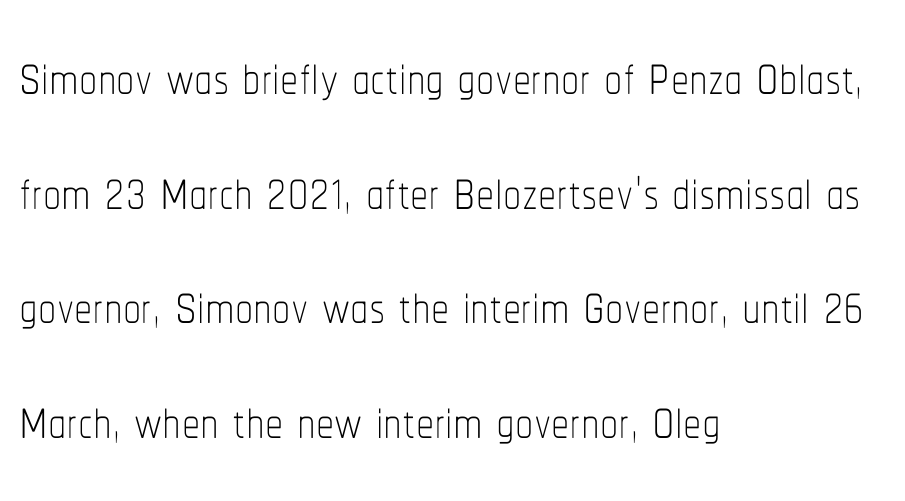
{"italic": "no", "bold": "no", "weight": "thin", "width": "condensed", "stroke_contrast": "low", "x_height": "medium", "monospaced": "no", "underline": "no", "align": "left", "line_spacing": "normal", "line_spacing_ratio": 1.57, "letter_spacing": "normal", "letter_spacing_em": 0.0, "glyph_px": 73}
